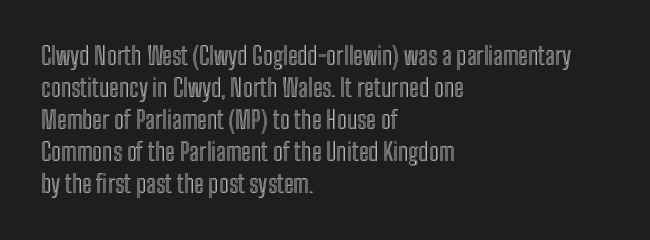
The image shows 24 px text type, upright; set left-aligned, normal line spacing (1.33x), normal letter spacing, not underlined.
